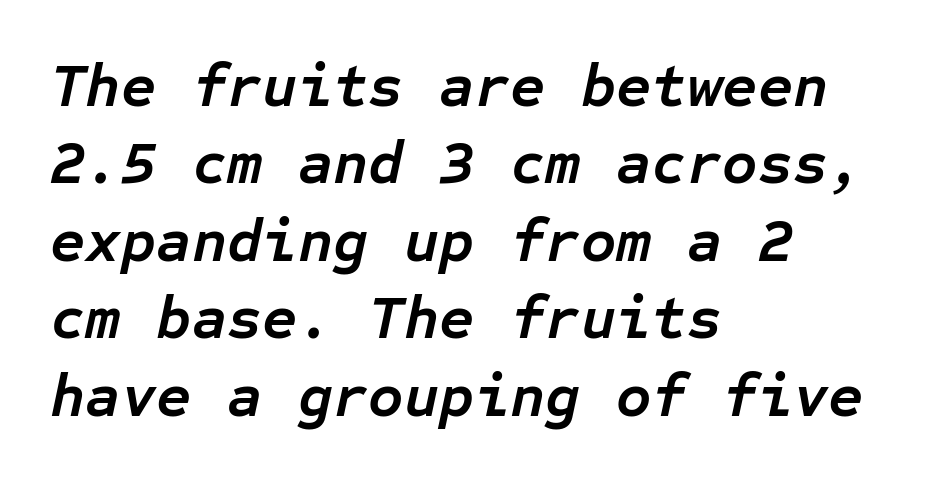
Q: Is the text bold? A: Yes.
Q: Is the text italic (slanted)? A: Yes, it leans right by about 12 degrees.
Q: Is the text underlined? A: No.
Q: How is the paragraph aligned? A: Left-aligned.
Q: Is the spacing between letters normal or unusually wide? A: Normal.
Q: Is the spacing between lines tight, normal or loose? A: Normal.
Q: Width (condensed, normal, or wide)? A: Normal.
Q: Stroke contrast? A: Low.
Q: x-height? A: Medium.
Q: Monospaced? A: Yes.
